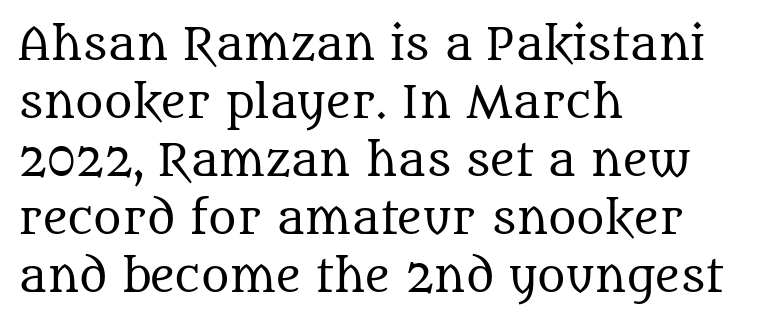
{"serif": "yes", "italic": "no", "bold": "no", "weight": "regular", "width": "normal", "stroke_contrast": "medium", "x_height": "large", "monospaced": "no", "underline": "no", "align": "left", "line_spacing": "normal", "line_spacing_ratio": 1.35, "letter_spacing": "normal", "letter_spacing_em": 0.0, "glyph_px": 43}
